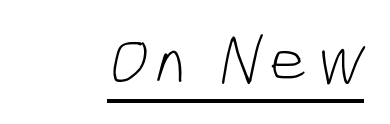
The image shows 70 px light, condensed sans-serif type; set underlined; low stroke contrast and a medium x-height.
